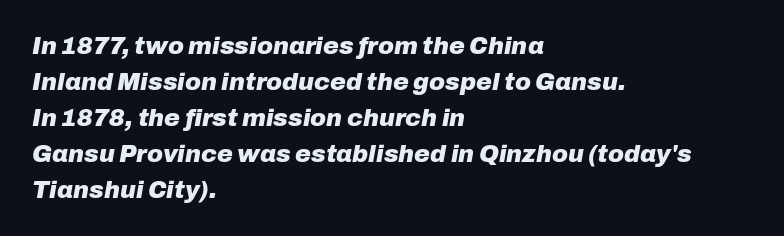
Q: Is the text bold? A: Yes.
Q: Is the text italic (slanted)? A: Yes, it leans right by about 10 degrees.
Q: Is the text underlined? A: No.
Q: How is the paragraph aligned? A: Left-aligned.
Q: Is the spacing between letters normal or unusually wide? A: Normal.
Q: Is the spacing between lines tight, normal or loose? A: Normal.
